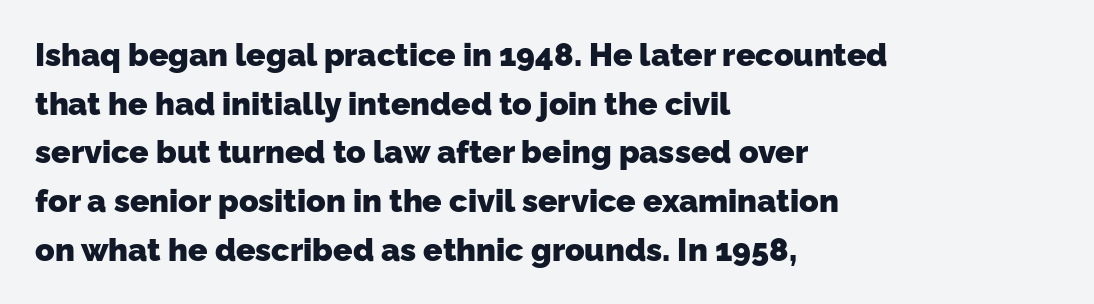
Q: Is the text bold? A: Yes.
Q: Is the typeface a serif or a sans-serif typeface? A: Sans-serif.
Q: Is the text underlined? A: No.
Q: How is the paragraph aligned? A: Left-aligned.
Q: Is the spacing between letters normal or unusually wide? A: Normal.
Q: Is the spacing between lines tight, normal or loose? A: Normal.
Q: Width (condensed, normal, or wide)? A: Normal.
Q: Stroke contrast? A: Low.
Q: x-height? A: Medium.
Q: Monospaced? A: No.
